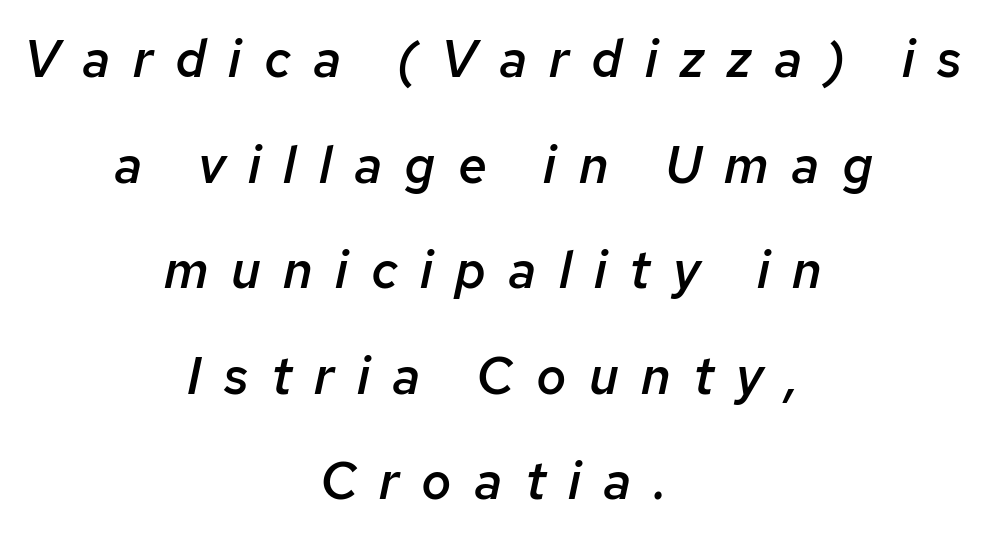
The whitespace from short lines is split evenly between both sides. How heavy is the stroke? Medium-heavy — a semibold, shy of bold. Lines of text with bare space underneath. Tracking value appears strongly positive — letters spread wide. Is this a fixed-width face? No — the glyphs have proportional, varying widths. The vertical gap from one line to the next is large.
